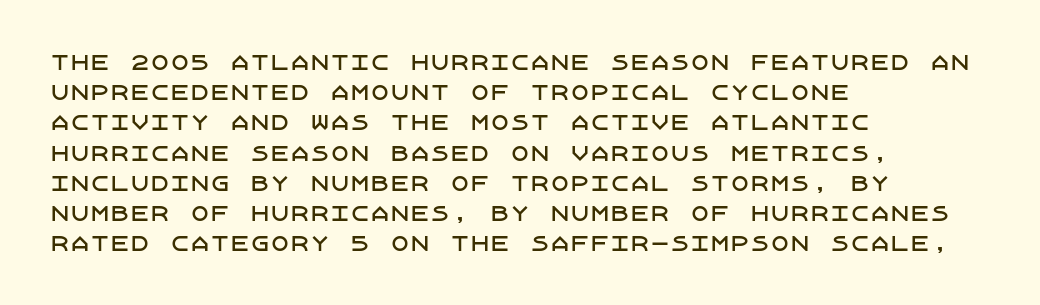
Q: Is the text italic (slanted)? A: No, it is upright.
Q: Is the text underlined? A: No.
Q: How is the paragraph aligned? A: Left-aligned.
Q: Is the spacing between letters normal or unusually wide? A: Normal.
Q: Is the spacing between lines tight, normal or loose? A: Normal.
